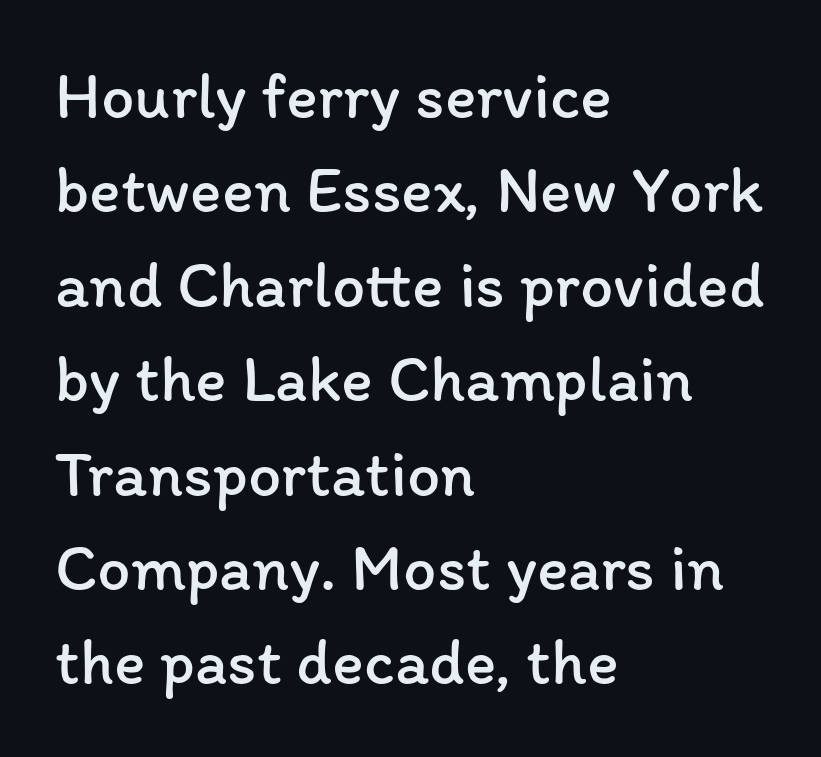
{"italic": "no", "bold": "no", "weight": "regular", "width": "normal", "stroke_contrast": "low", "x_height": "medium", "monospaced": "no", "underline": "no", "align": "left", "line_spacing": "normal", "line_spacing_ratio": 1.43, "letter_spacing": "normal", "letter_spacing_em": 0.0, "glyph_px": 66}
